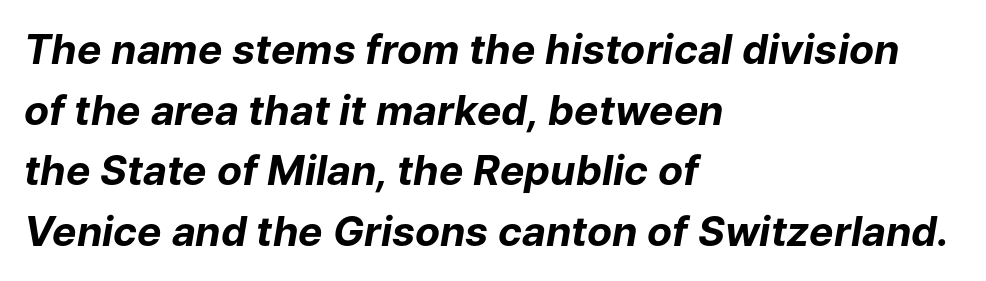
You can tell it's italic because the verticals aren't actually vertical. The specimen omits any rule beneath the text block's lines. The block of text has a typical density, with ordinary space between rows. Here the designer chose a conventional face with non-uniform glyph widths. One-word summary of the alignment: left.
